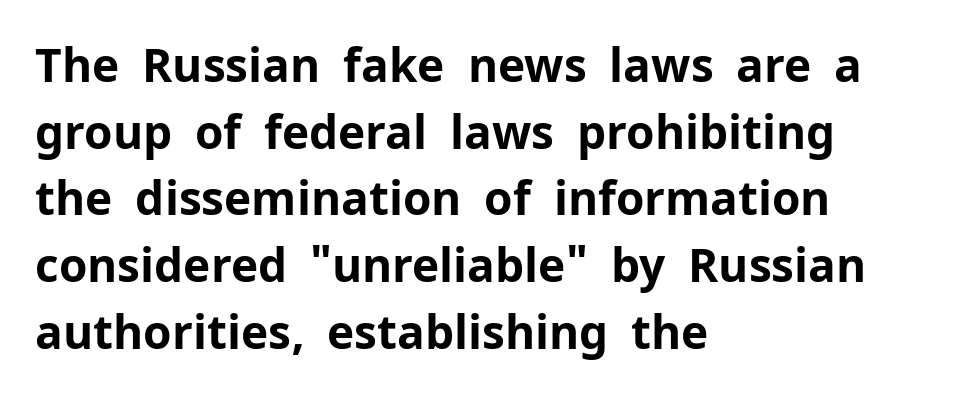
The image shows 46 px bold sans-serif type, upright; set left-aligned, normal line spacing (1.45x), normal letter spacing, not underlined; low stroke contrast and a medium x-height.
